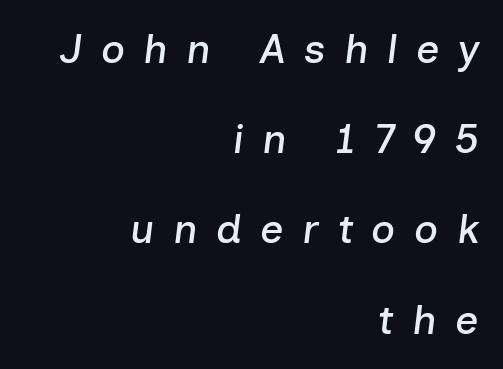
{"italic": "yes", "lean": "right", "slant_degrees": 7, "width": "normal", "stroke_contrast": "low", "x_height": "medium", "monospaced": "no", "underline": "no", "align": "right", "line_spacing": "loose", "line_spacing_ratio": 2.2, "letter_spacing": "wide", "letter_spacing_em": 0.45, "glyph_px": 41}
